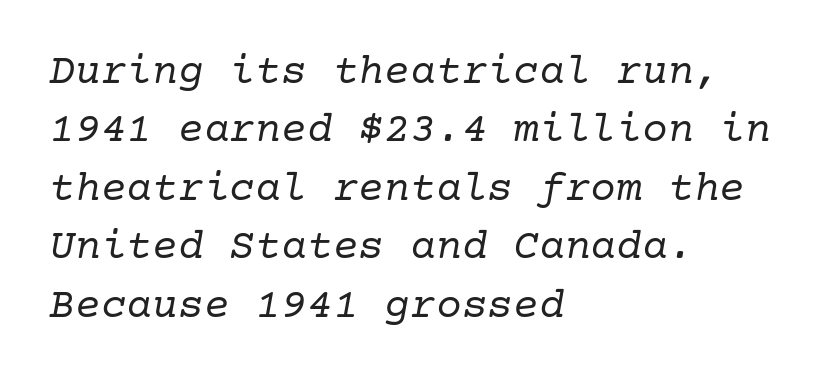
{"serif": "yes", "italic": "yes", "lean": "right", "slant_degrees": 10, "bold": "no", "weight": "regular", "width": "normal", "stroke_contrast": "low", "x_height": "medium", "underline": "no", "align": "left", "line_spacing": "normal", "line_spacing_ratio": 1.36, "letter_spacing": "normal", "letter_spacing_em": 0.0, "glyph_px": 43}
